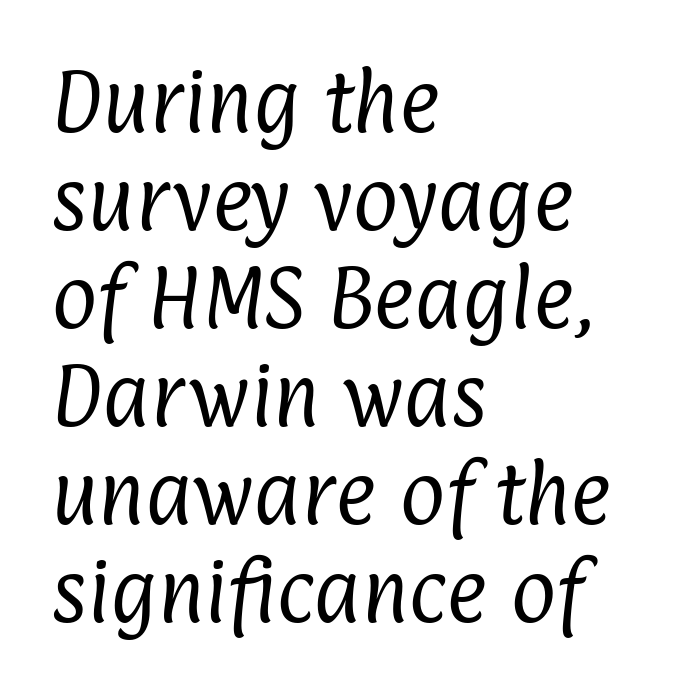
The image shows 70 px regular-weight, condensed sans-serif type; set left-aligned, normal line spacing (1.4x), normal letter spacing, not underlined; low stroke contrast and a medium x-height.
